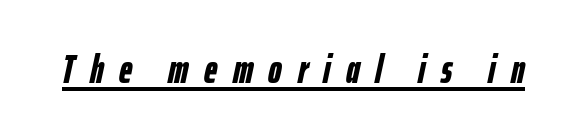
Q: Is the text bold? A: Yes.
Q: Is the text italic (slanted)? A: Yes, it leans right by about 12 degrees.
Q: Is the text underlined? A: Yes.
Q: Is the spacing between letters normal or unusually wide? A: Unusually wide.
Q: Width (condensed, normal, or wide)? A: Condensed.
Q: Stroke contrast? A: Low.
Q: x-height? A: Medium.
Q: Monospaced? A: No.
